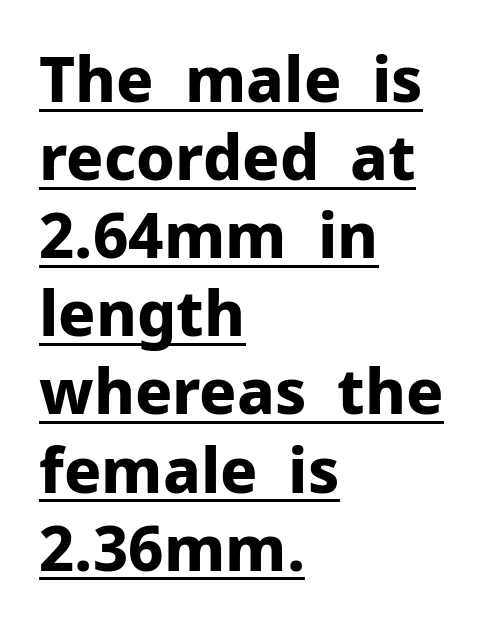
Q: Is the text bold? A: Yes.
Q: Is the text italic (slanted)? A: No, it is upright.
Q: Is the typeface a serif or a sans-serif typeface? A: Sans-serif.
Q: Is the text underlined? A: Yes.
Q: How is the paragraph aligned? A: Left-aligned.
Q: Is the spacing between letters normal or unusually wide? A: Normal.
Q: Is the spacing between lines tight, normal or loose? A: Normal.
Q: Width (condensed, normal, or wide)? A: Normal.
Q: Stroke contrast? A: Low.
Q: x-height? A: Medium.
Q: Monospaced? A: No.
